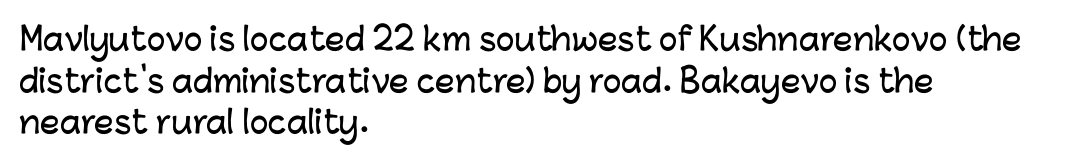
{"serif": "no", "italic": "no", "width": "normal", "stroke_contrast": "low", "x_height": "medium", "monospaced": "no", "underline": "no", "align": "left", "line_spacing": "normal", "line_spacing_ratio": 1.34, "letter_spacing": "normal", "letter_spacing_em": 0.0, "glyph_px": 31}
